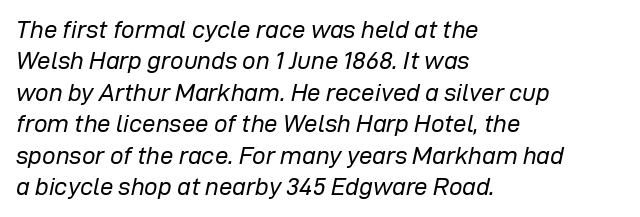
{"italic": "yes", "lean": "right", "slant_degrees": 12, "bold": "no", "underline": "no", "align": "left", "line_spacing": "normal", "line_spacing_ratio": 1.31, "letter_spacing": "normal", "letter_spacing_em": 0.0, "glyph_px": 24}
